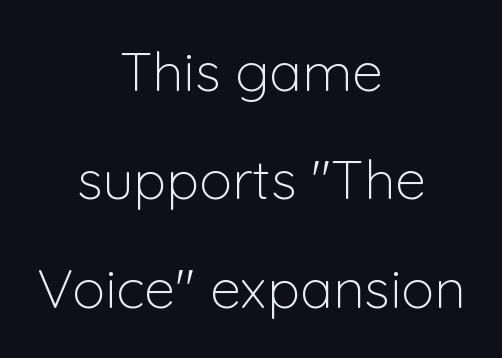
The image shows 55 px light sans-serif type, upright; set centered, loose line spacing (1.97x), normal letter spacing, not underlined; low stroke contrast and a medium x-height.
